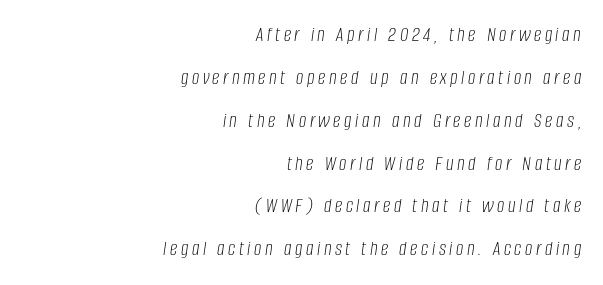
Loosely led — the rows are spread out. One-word summary of the alignment: right. Looking at the ascenders, they clearly lean. Stroke mass is kept to a normal reading level or below.
